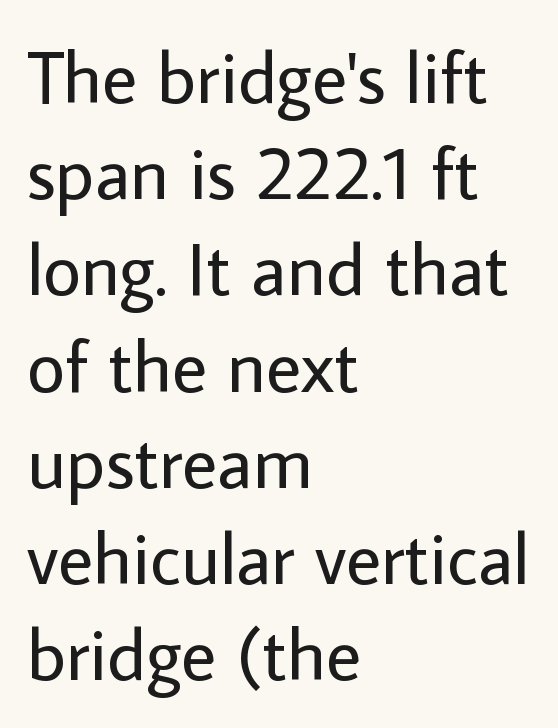
The passage shown is typed in a proportional face where columns would drift. Letter spacing: default. Does the copy run flush right? No — it runs flush left. On a weight scale, this lands at 450 or below. Characters remain perfectly vertical along every line. Leading matches the norm, producing a regular column.
